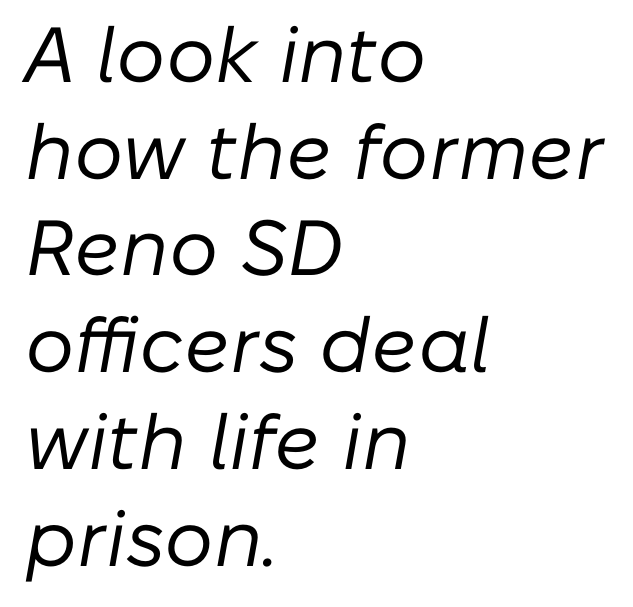
The image shows 78 px regular-weight type, italic (leaning right); set left-aligned, line spacing 1.24x, normal letter spacing, not underlined; low stroke contrast and a medium x-height.
